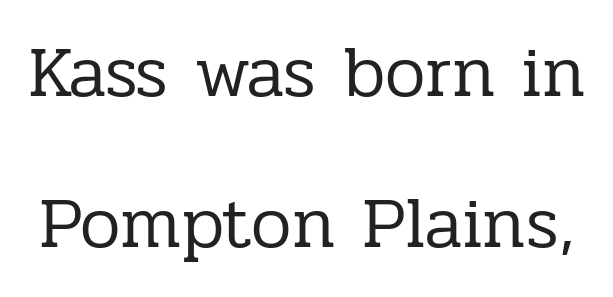
Q: Is the text bold? A: No.
Q: Is the text italic (slanted)? A: No, it is upright.
Q: Is the typeface a serif or a sans-serif typeface? A: Serif.
Q: Is the text underlined? A: No.
Q: Is the spacing between letters normal or unusually wide? A: Normal.
Q: Is the spacing between lines tight, normal or loose? A: Loose.
Q: Width (condensed, normal, or wide)? A: Normal.
Q: Stroke contrast? A: Low.
Q: x-height? A: Medium.
Q: Monospaced? A: No.
